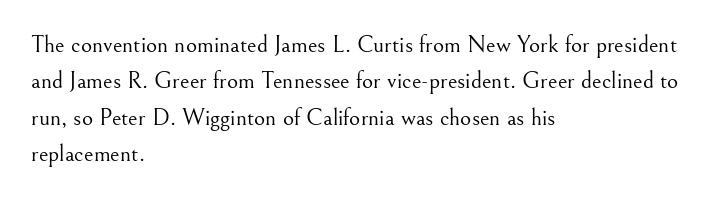
Q: Is the text bold? A: No.
Q: Is the text italic (slanted)? A: No, it is upright.
Q: Is the text underlined? A: No.
Q: How is the paragraph aligned? A: Left-aligned.
Q: Is the spacing between letters normal or unusually wide? A: Normal.
Q: Is the spacing between lines tight, normal or loose? A: Normal.
